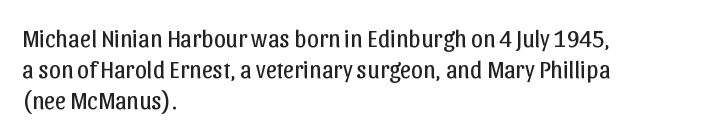
Q: Is the text bold? A: No.
Q: Is the text italic (slanted)? A: No, it is upright.
Q: Is the text underlined? A: No.
Q: How is the paragraph aligned? A: Left-aligned.
Q: Is the spacing between letters normal or unusually wide? A: Normal.
Q: Is the spacing between lines tight, normal or loose? A: Normal.
